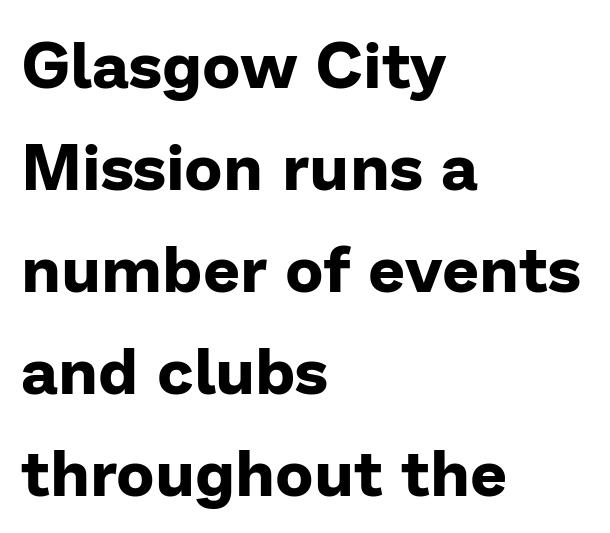
The image shows 65 px bold sans-serif type, upright; set left-aligned, normal line spacing (1.57x), normal letter spacing, not underlined; low stroke contrast and a medium x-height.
